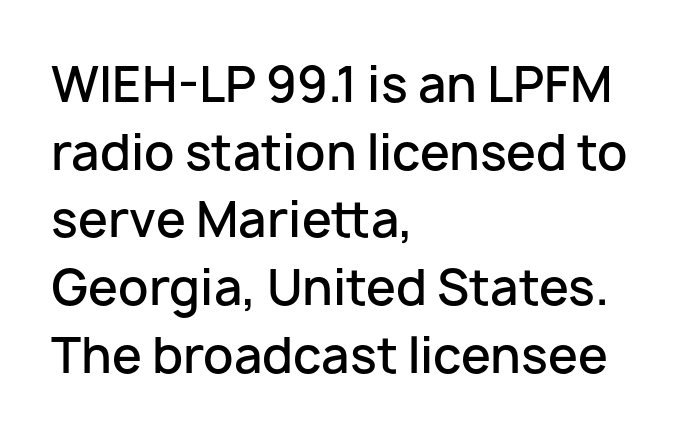
Q: Is the text bold? A: Semi-bold.
Q: Is the text italic (slanted)? A: No, it is upright.
Q: Is the typeface a serif or a sans-serif typeface? A: Sans-serif.
Q: Is the text underlined? A: No.
Q: How is the paragraph aligned? A: Left-aligned.
Q: Is the spacing between letters normal or unusually wide? A: Normal.
Q: Is the spacing between lines tight, normal or loose? A: Normal.
Q: Width (condensed, normal, or wide)? A: Normal.
Q: Stroke contrast? A: Low.
Q: x-height? A: Medium.
Q: Monospaced? A: No.
